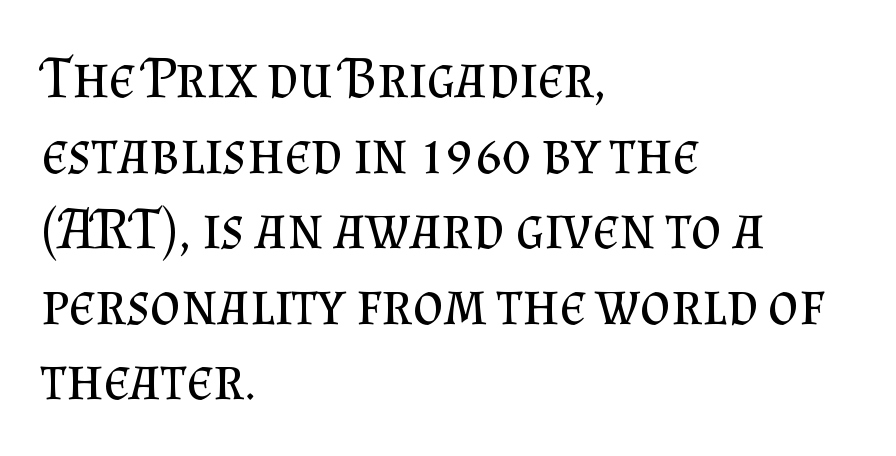
Q: Is the text bold? A: No.
Q: Is the text italic (slanted)? A: No, it is upright.
Q: Is the typeface a serif or a sans-serif typeface? A: Serif.
Q: Is the text underlined? A: No.
Q: How is the paragraph aligned? A: Left-aligned.
Q: Is the spacing between letters normal or unusually wide? A: Normal.
Q: Is the spacing between lines tight, normal or loose? A: Normal.
Q: Width (condensed, normal, or wide)? A: Normal.
Q: Stroke contrast? A: Medium.
Q: x-height? A: Small.
Q: Monospaced? A: No.
